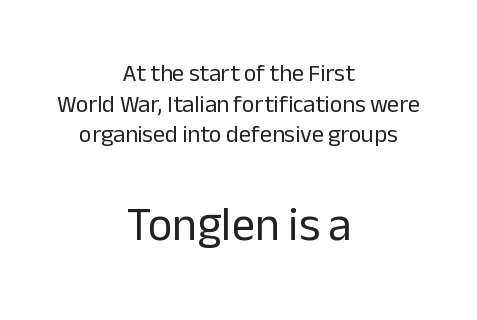
The image shows 47 px regular-weight sans-serif type, upright; set centered, normal line spacing (1.28x), normal letter spacing, not underlined; the second (bottom) block is 1.96x larger; low stroke contrast and a medium x-height.
